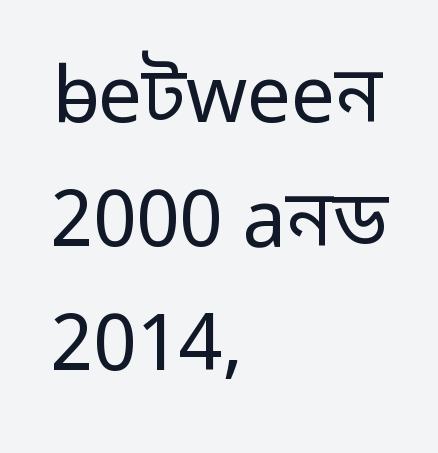
Q: Is the text bold? A: No.
Q: Is the text italic (slanted)? A: No, it is upright.
Q: Is the typeface a serif or a sans-serif typeface? A: Sans-serif.
Q: Is the text underlined? A: No.
Q: How is the paragraph aligned? A: Left-aligned.
Q: Is the spacing between letters normal or unusually wide? A: Normal.
Q: Is the spacing between lines tight, normal or loose? A: Normal.
Q: Width (condensed, normal, or wide)? A: Normal.
Q: Stroke contrast? A: Low.
Q: x-height? A: Medium.
Q: Monospaced? A: No.
